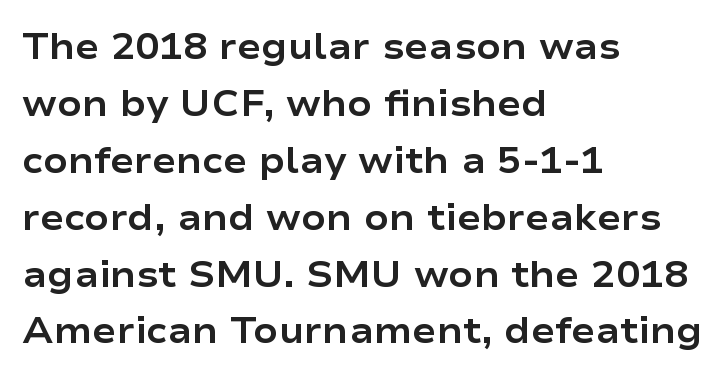
Q: Is the text bold? A: Yes.
Q: Is the text italic (slanted)? A: No, it is upright.
Q: Is the typeface a serif or a sans-serif typeface? A: Sans-serif.
Q: Is the text underlined? A: No.
Q: How is the paragraph aligned? A: Left-aligned.
Q: Is the spacing between letters normal or unusually wide? A: Normal.
Q: Is the spacing between lines tight, normal or loose? A: Normal.
Q: Width (condensed, normal, or wide)? A: Wide.
Q: Stroke contrast? A: Low.
Q: x-height? A: Medium.
Q: Monospaced? A: No.
